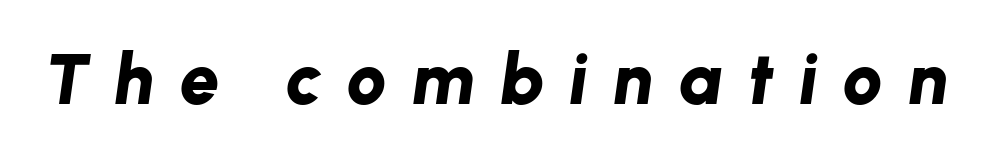
Q: Is the text bold? A: Yes.
Q: Is the text italic (slanted)? A: Yes, it leans right by about 8 degrees.
Q: Is the text underlined? A: No.
Q: Is the spacing between letters normal or unusually wide? A: Unusually wide.
Q: Width (condensed, normal, or wide)? A: Normal.
Q: Stroke contrast? A: Low.
Q: x-height? A: Medium.
Q: Monospaced? A: No.
